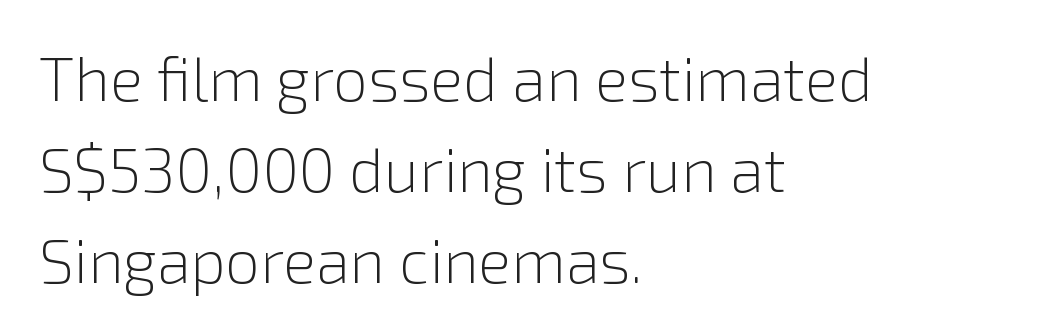
The image shows 62 px light sans-serif type, upright; set left-aligned, normal line spacing (1.47x), normal letter spacing, not underlined; low stroke contrast and a medium x-height.
